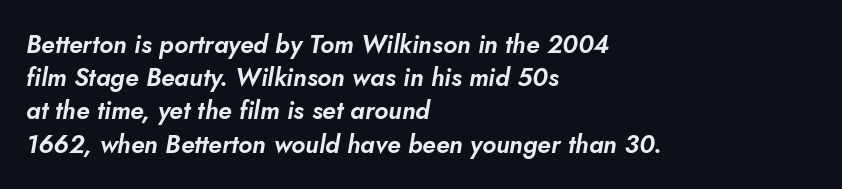
{"italic": "yes", "lean": "right", "slant_degrees": 5, "underline": "no", "align": "left", "line_spacing": "normal", "line_spacing_ratio": 1.33, "letter_spacing": "normal", "letter_spacing_em": 0.0, "glyph_px": 25}
